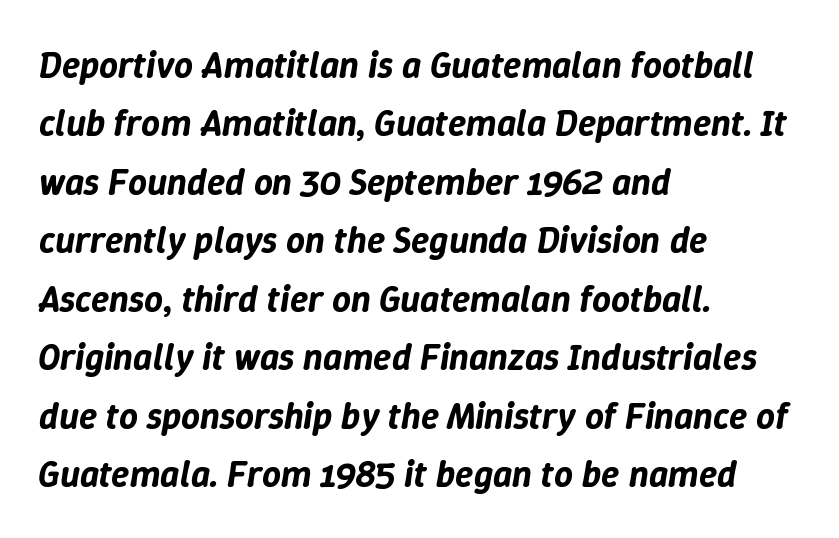
Q: Is the text italic (slanted)? A: Yes, it leans right by about 9 degrees.
Q: Is the text underlined? A: No.
Q: How is the paragraph aligned? A: Left-aligned.
Q: Is the spacing between letters normal or unusually wide? A: Normal.
Q: Is the spacing between lines tight, normal or loose? A: Normal.
Q: Width (condensed, normal, or wide)? A: Normal.
Q: Stroke contrast? A: Low.
Q: x-height? A: Medium.
Q: Monospaced? A: No.
